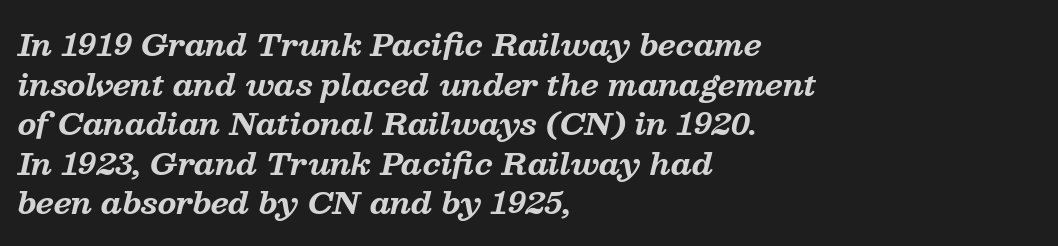
Q: Is the text bold? A: Yes.
Q: Is the text italic (slanted)? A: Yes, it leans right by about 13 degrees.
Q: Is the typeface a serif or a sans-serif typeface? A: Serif.
Q: Is the text underlined? A: No.
Q: How is the paragraph aligned? A: Left-aligned.
Q: Is the spacing between letters normal or unusually wide? A: Normal.
Q: Is the spacing between lines tight, normal or loose? A: Normal.
Q: Width (condensed, normal, or wide)? A: Normal.
Q: Stroke contrast? A: Medium.
Q: x-height? A: Medium.
Q: Monospaced? A: No.
